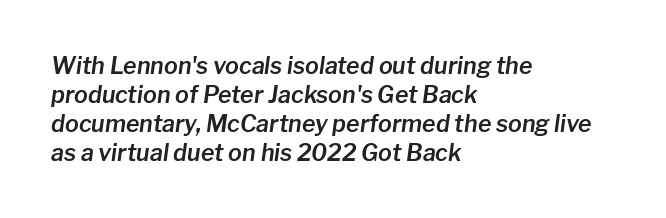
The image shows 23 px text type, italic (leaning right); set left-aligned, normal line spacing (1.26x), normal letter spacing, not underlined.
